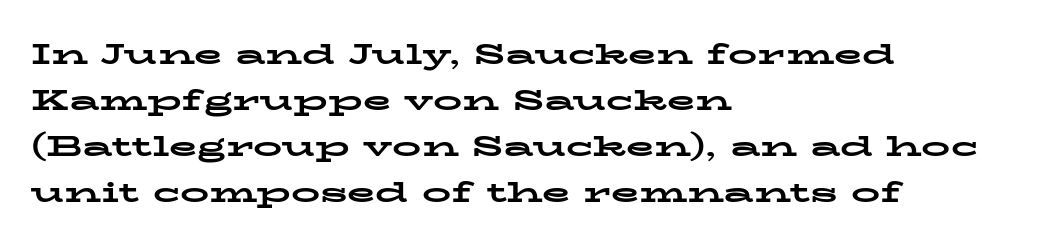
The image shows 29 px bold, wide serif type, upright; set left-aligned, normal line spacing (1.59x), normal letter spacing, not underlined; low stroke contrast and a medium x-height.
